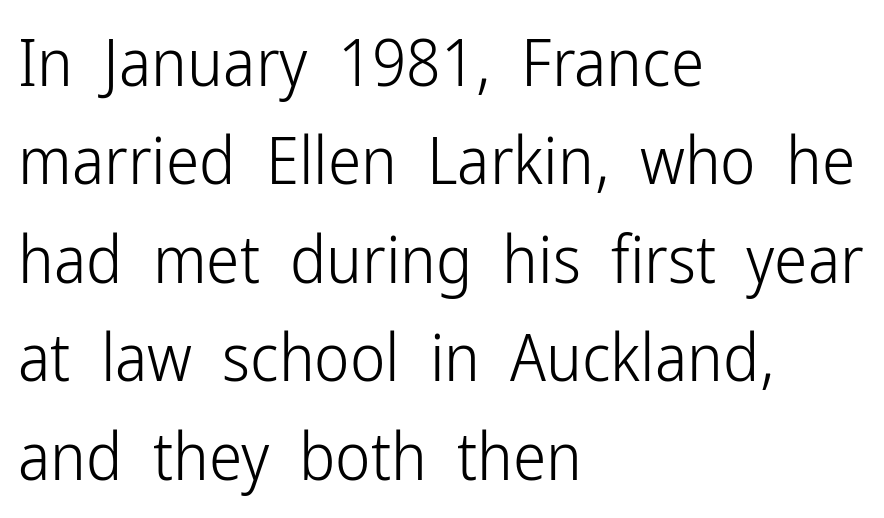
The image shows 67 px light, condensed sans-serif type, upright; set left-aligned, normal line spacing (1.47x), normal letter spacing, not underlined; low stroke contrast and a medium x-height.
